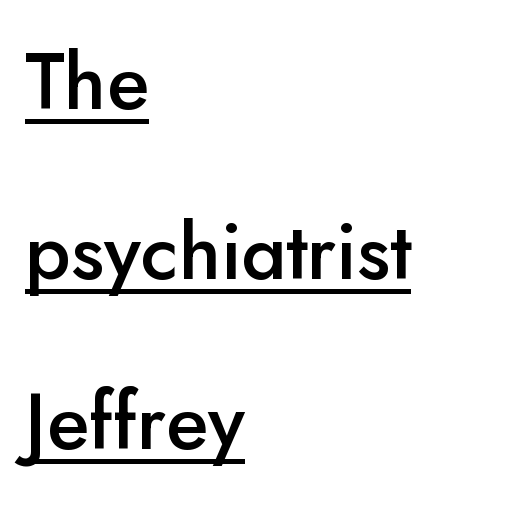
Q: Is the text bold? A: Semi-bold.
Q: Is the text italic (slanted)? A: No, it is upright.
Q: Is the typeface a serif or a sans-serif typeface? A: Sans-serif.
Q: Is the text underlined? A: Yes.
Q: How is the paragraph aligned? A: Left-aligned.
Q: Is the spacing between letters normal or unusually wide? A: Normal.
Q: Is the spacing between lines tight, normal or loose? A: Loose.
Q: Width (condensed, normal, or wide)? A: Normal.
Q: Stroke contrast? A: Low.
Q: x-height? A: Small.
Q: Monospaced? A: No.
